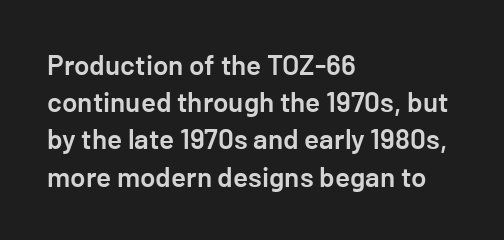
Evenly set lines give the paragraph a standard silhouette. Alignment: flush left. This is sans-serif lettering, the kind often seen on screens and signage. Strokes here are thickened, but only to semibold level. Upright lettering throughout.
